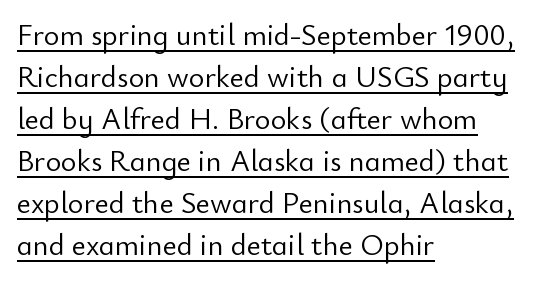
Q: Is the text bold? A: No.
Q: Is the text italic (slanted)? A: No, it is upright.
Q: Is the typeface a serif or a sans-serif typeface? A: Sans-serif.
Q: Is the text underlined? A: Yes.
Q: How is the paragraph aligned? A: Left-aligned.
Q: Is the spacing between letters normal or unusually wide? A: Normal.
Q: Is the spacing between lines tight, normal or loose? A: Normal.
Q: Width (condensed, normal, or wide)? A: Normal.
Q: Stroke contrast? A: Low.
Q: x-height? A: Small.
Q: Monospaced? A: No.
